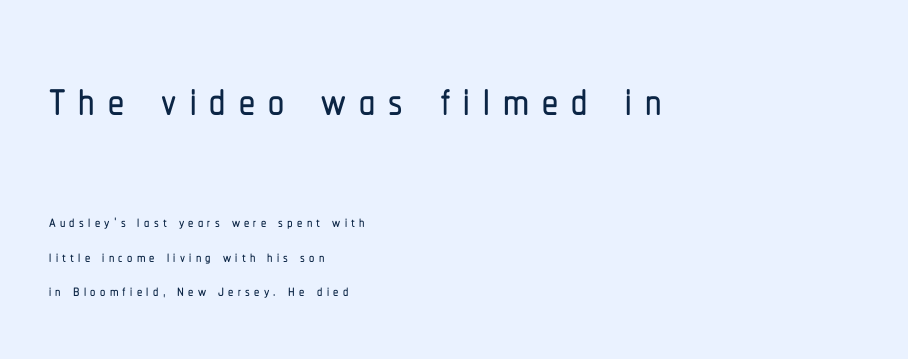
The image shows 64 px condensed sans-serif type, upright; set left-aligned, normal line spacing (1.64x), unusually wide letter spacing (+0.2 em), not underlined; the first (top) block is 3.05x larger; low stroke contrast and a medium x-height.
